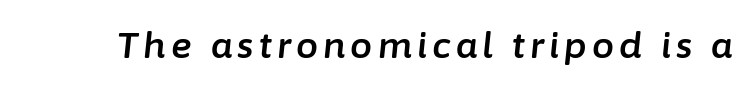
This sample has the flowing, uneven cadence of proportional lettering. Does the lettering tilt? It does — this is italic. Glance below the letters and you will spot only blank space.
